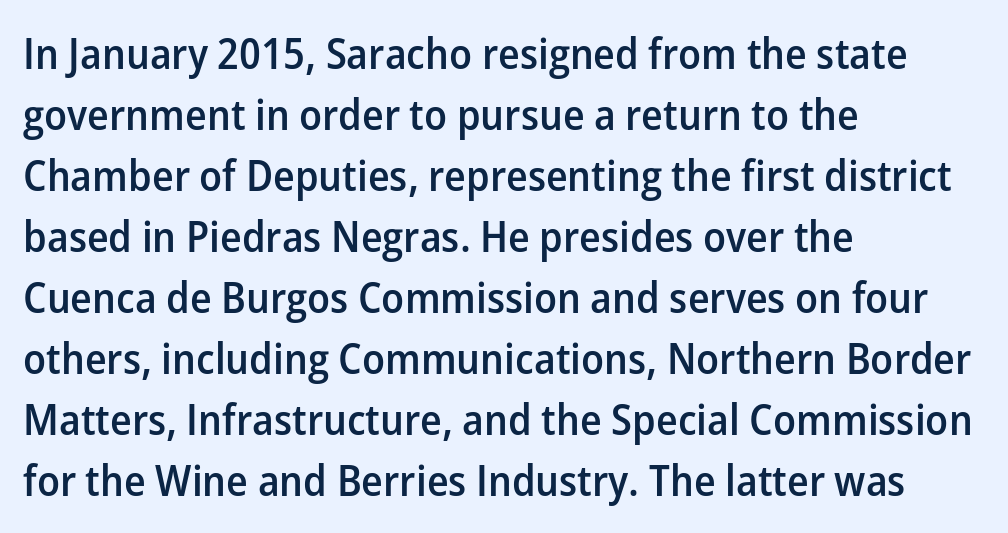
In terms of posture, this sample is upright. What stands out about the letter spacing? Nothing — it is the standard amount. The typesetting leans somewhat heavy: a semibold. Is this a fixed-width face? No — the glyphs have proportional, varying widths.
